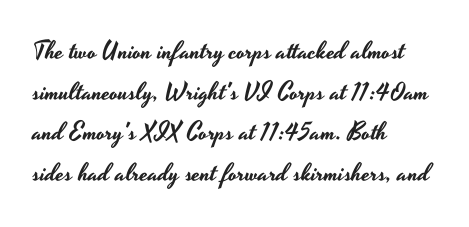
{"underline": "no", "align": "left", "line_spacing": "normal", "line_spacing_ratio": 1.63, "letter_spacing": "normal", "letter_spacing_em": 0.0, "glyph_px": 25}
